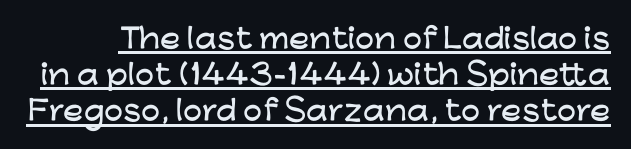
{"italic": "no", "underline": "yes", "line_spacing": "normal", "line_spacing_ratio": 1.34, "letter_spacing": "normal", "letter_spacing_em": 0.0, "glyph_px": 27}
